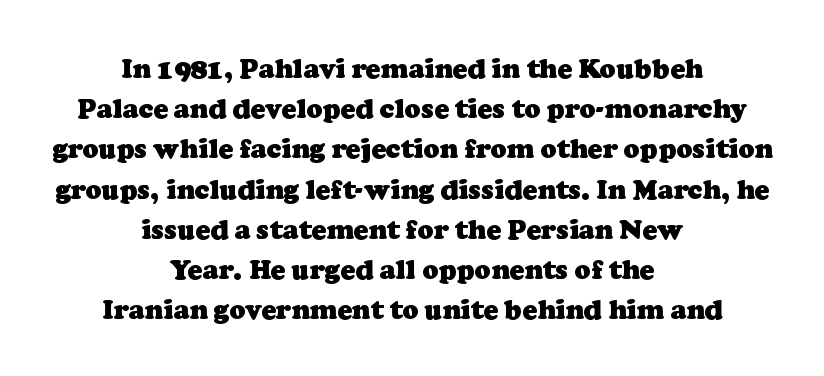
The image shows 27 px bold type; set centered, normal line spacing (1.49x), normal letter spacing, not underlined.
